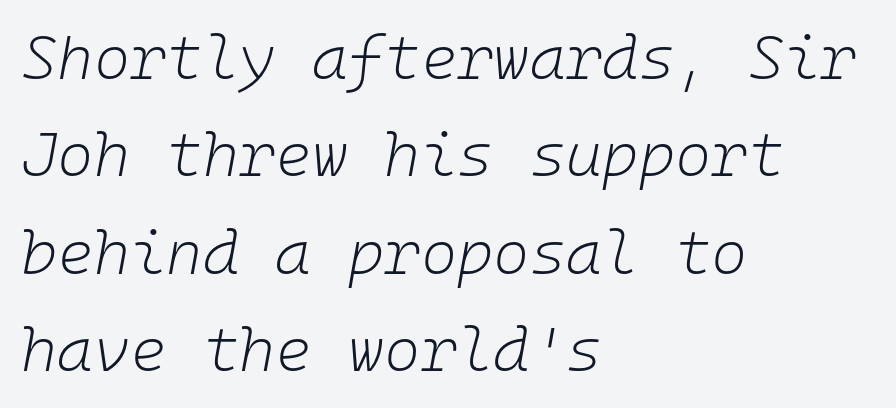
The image shows 62 px light type, italic (leaning right), monospaced; set left-aligned, normal line spacing (1.57x), normal letter spacing, not underlined; low stroke contrast and a medium x-height.
